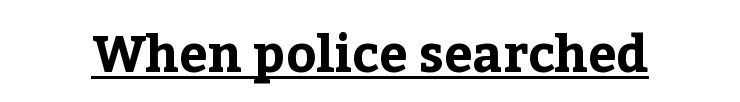
{"serif": "yes", "italic": "no", "bold": "yes", "weight": "bold", "width": "normal", "stroke_contrast": "low", "x_height": "medium", "monospaced": "no", "underline": "yes", "letter_spacing": "normal", "letter_spacing_em": 0.0, "glyph_px": 51}
